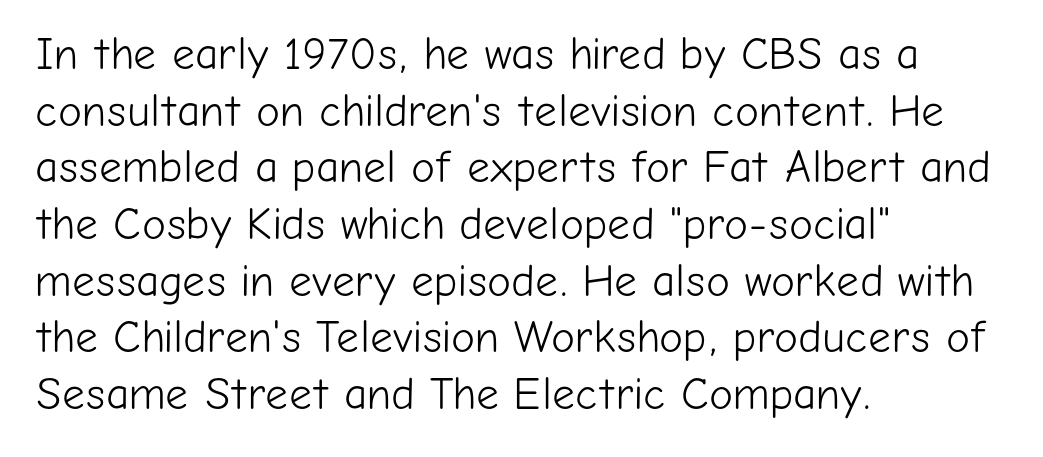
The image shows 45 px light sans-serif type, upright; set left-aligned, normal line spacing (1.26x), normal letter spacing, not underlined; low stroke contrast and a medium x-height.
